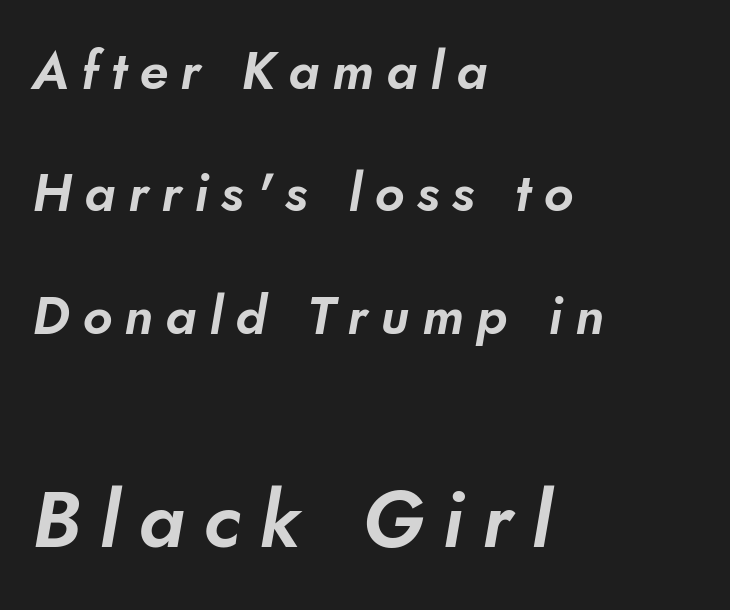
The image shows 79 px sans-serif type; set left-aligned, loose line spacing (2.31x), unusually wide letter spacing (+0.24 em), not underlined; the second (bottom) block is 1.49x larger; low stroke contrast and a small x-height.
